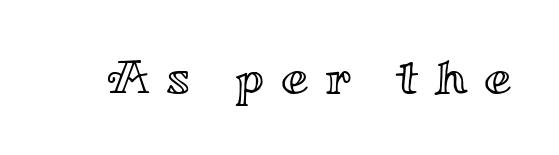
The image shows 49 px wide type, upright; set unusually wide letter spacing (+0.34 em), not underlined; a small x-height.
